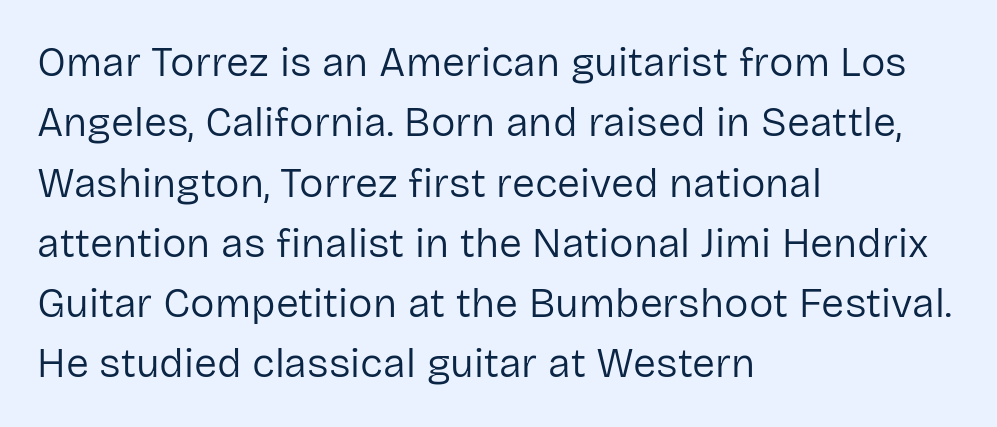
Q: Is the text bold? A: No.
Q: Is the text italic (slanted)? A: No, it is upright.
Q: Is the typeface a serif or a sans-serif typeface? A: Sans-serif.
Q: Is the text underlined? A: No.
Q: How is the paragraph aligned? A: Left-aligned.
Q: Is the spacing between letters normal or unusually wide? A: Normal.
Q: Is the spacing between lines tight, normal or loose? A: Normal.
Q: Width (condensed, normal, or wide)? A: Normal.
Q: Stroke contrast? A: Low.
Q: x-height? A: Medium.
Q: Monospaced? A: No.
